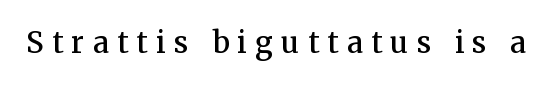
{"serif": "yes", "italic": "no", "bold": "semi", "weight": "semibold", "width": "normal", "stroke_contrast": "medium", "x_height": "medium", "monospaced": "no", "underline": "no", "letter_spacing": "wide", "letter_spacing_em": 0.29, "glyph_px": 29}
